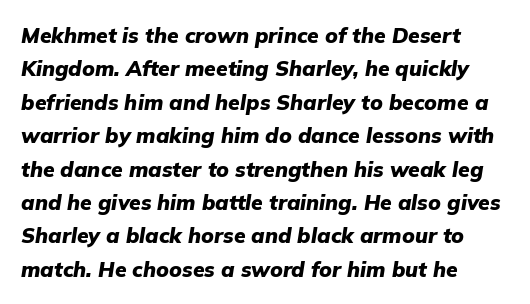
Teacher's note: observe the even left margin — that is flush-left alignment. Slanted lettering throughout. Emphasis by weight is at full strength: bold. Any mark beneath the type? The region is blank. Nothing unusual about the tracking: characters are spaced as the font intends. The block of text has a typical density, with ordinary space between rows.
